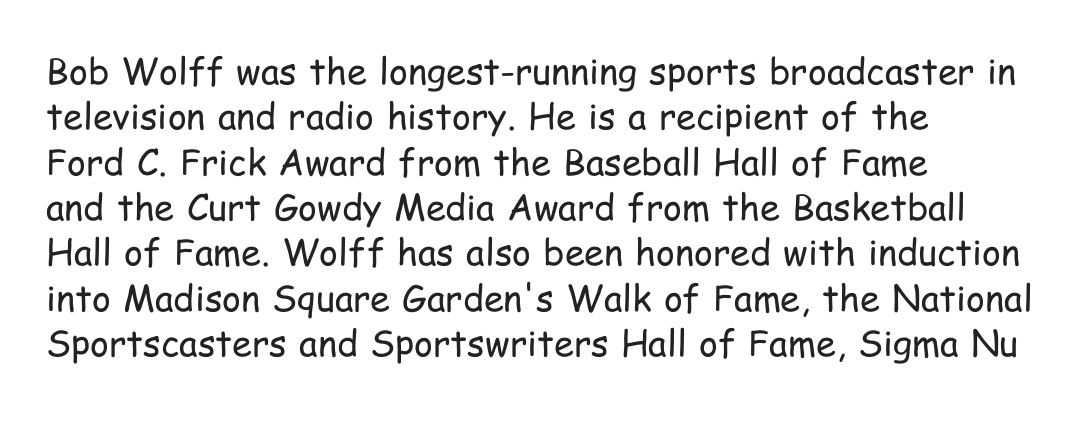
{"serif": "no", "italic": "no", "bold": "no", "weight": "regular", "width": "condensed", "stroke_contrast": "low", "x_height": "medium", "monospaced": "no", "underline": "no", "align": "left", "line_spacing": "normal", "line_spacing_ratio": 1.26, "letter_spacing": "normal", "letter_spacing_em": 0.0, "glyph_px": 36}
